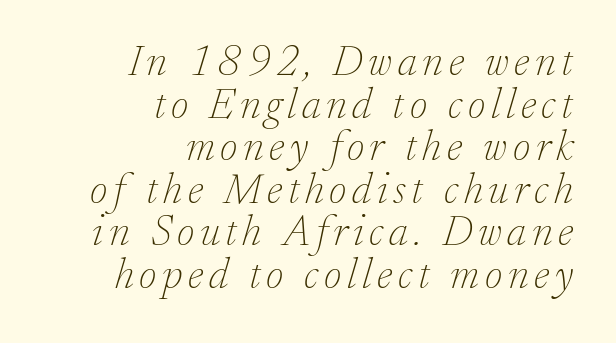
Q: Is the text bold? A: No.
Q: Is the text italic (slanted)? A: Yes, it leans right by about 17 degrees.
Q: Is the typeface a serif or a sans-serif typeface? A: Serif.
Q: Is the text underlined? A: No.
Q: How is the paragraph aligned? A: Right-aligned.
Q: Is the spacing between lines tight, normal or loose? A: Tight.
Q: Width (condensed, normal, or wide)? A: Normal.
Q: Stroke contrast? A: Low.
Q: x-height? A: Small.
Q: Monospaced? A: No.
